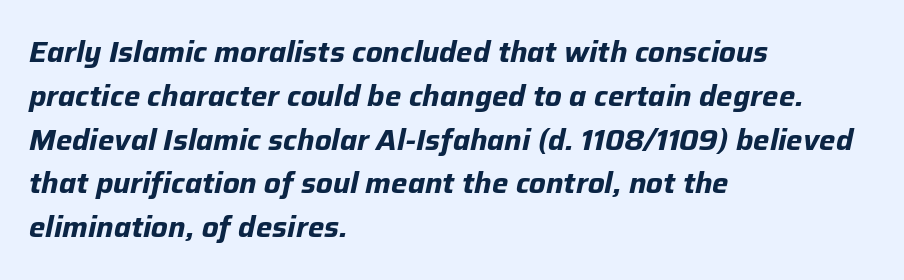
The image shows 29 px bold type, italic (leaning right); set left-aligned, normal line spacing (1.51x), normal letter spacing, not underlined; low stroke contrast and a medium x-height.
